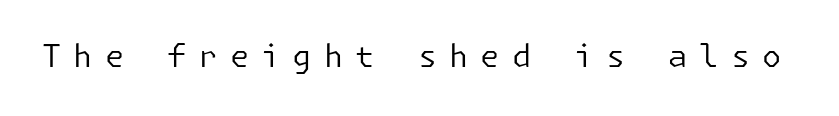
{"serif": "no", "italic": "no", "bold": "no", "weight": "regular", "width": "normal", "stroke_contrast": "low", "x_height": "medium", "underline": "no", "letter_spacing": "wide", "letter_spacing_em": 0.39, "glyph_px": 31}
